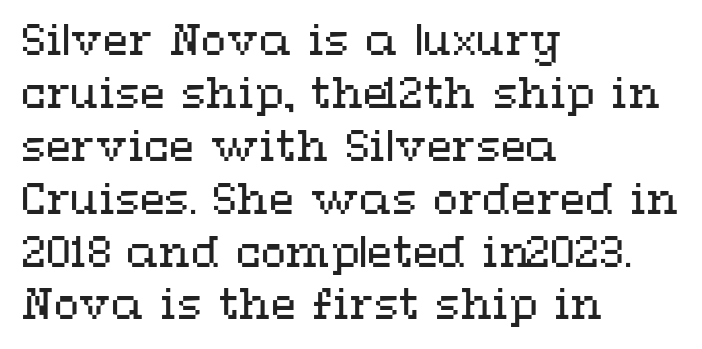
The image shows 41 px regular-weight, wide type, upright; set left-aligned, normal line spacing (1.29x), normal letter spacing, not underlined; medium stroke contrast and a medium x-height.
